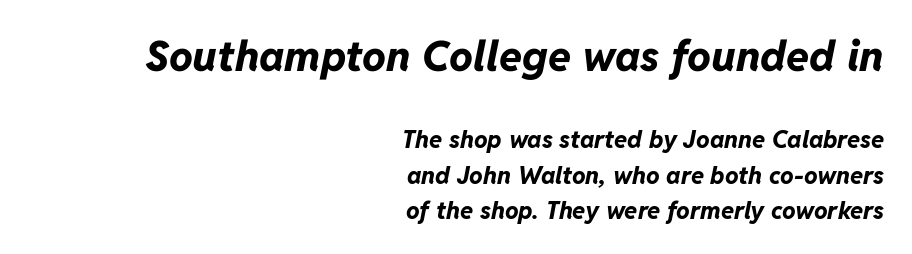
{"italic": "yes", "lean": "right", "slant_degrees": 11, "bold": "yes", "weight": "bold", "width": "normal", "stroke_contrast": "low", "x_height": "medium", "monospaced": "no", "underline": "no", "align": "right", "line_spacing": "normal", "line_spacing_ratio": 1.47, "letter_spacing": "normal", "letter_spacing_em": 0.0, "larger_block": "first", "size_ratio": 1.75, "glyph_px": 42}
